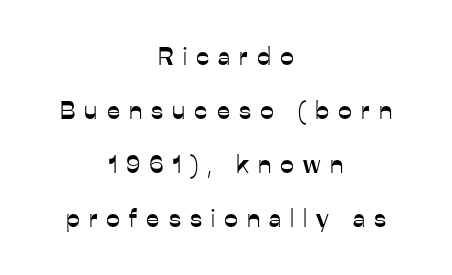
{"italic": "no", "underline": "no", "align": "center", "line_spacing": "loose", "line_spacing_ratio": 2.16, "letter_spacing": "wide", "letter_spacing_em": 0.36, "glyph_px": 25}
